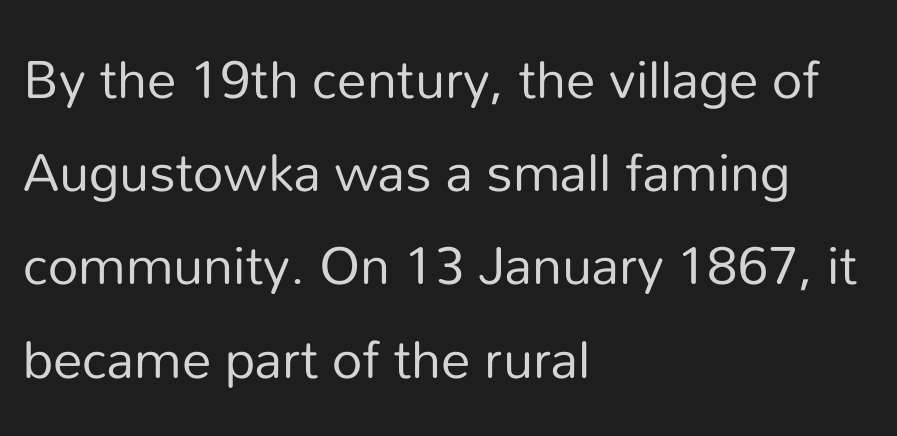
The image shows 59 px regular-weight sans-serif type, upright; set left-aligned, normal line spacing (1.58x), normal letter spacing, not underlined; low stroke contrast and a medium x-height.
